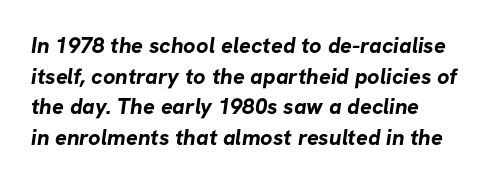
The image shows 22 px bold type; set left-aligned, normal line spacing (1.39x), normal letter spacing, not underlined.
